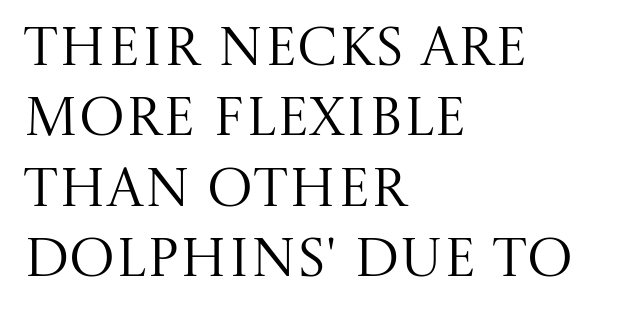
This sample has the flowing, uneven cadence of proportional lettering. The compositor pushed each line to the left boundary. The typeface chosen for these lines features serifs. Stems here are at most as thick as an everyday book face. Quick note: not italic, upright. The string is rendered with underlining switched off.
